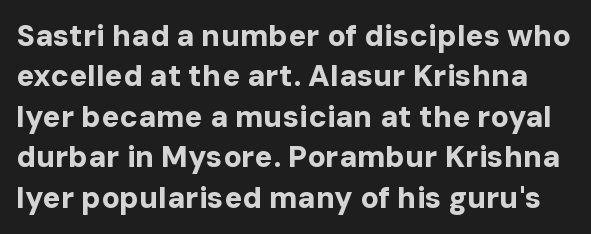
Q: Is the text bold? A: Yes.
Q: Is the text italic (slanted)? A: No, it is upright.
Q: Is the typeface a serif or a sans-serif typeface? A: Sans-serif.
Q: Is the text underlined? A: No.
Q: Is the spacing between letters normal or unusually wide? A: Normal.
Q: Is the spacing between lines tight, normal or loose? A: Normal.
Q: Width (condensed, normal, or wide)? A: Normal.
Q: Stroke contrast? A: Low.
Q: x-height? A: Medium.
Q: Monospaced? A: No.
